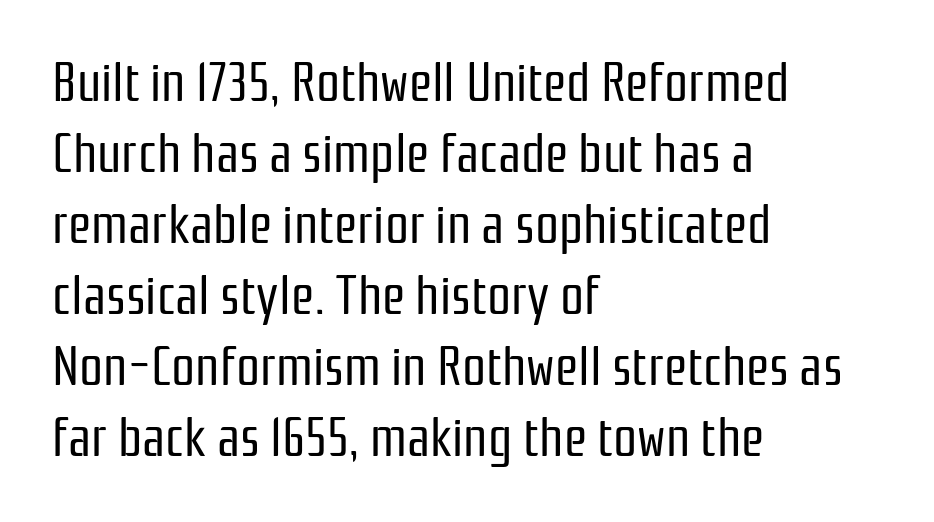
The type is set solid horizontally, with unmodified tracking. Weight: regular or lighter. Is this a fixed-width face? No — the glyphs have proportional, varying widths. Unlike italic type, these characters show no tilt at all. The passage shown stacks its lines at a standard gap.
